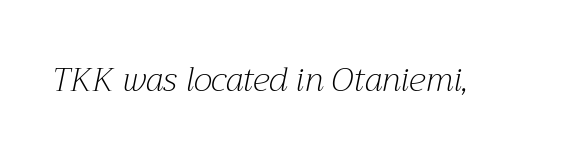
The image shows 33 px light serif type, italic (leaning right); set normal letter spacing, not underlined; medium stroke contrast and a medium x-height.
